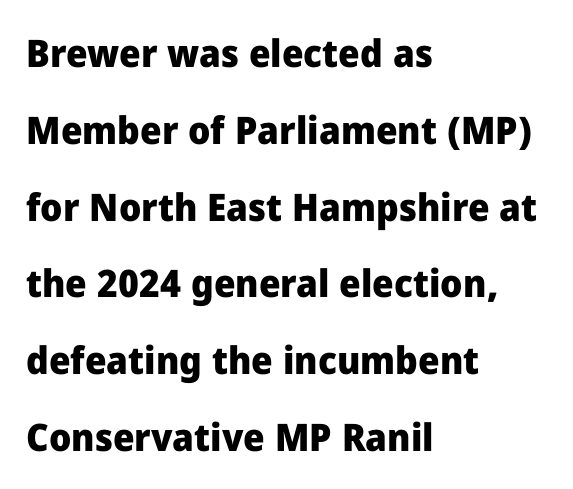
Q: Is the text bold? A: Yes.
Q: Is the text italic (slanted)? A: No, it is upright.
Q: Is the typeface a serif or a sans-serif typeface? A: Sans-serif.
Q: Is the text underlined? A: No.
Q: How is the paragraph aligned? A: Left-aligned.
Q: Is the spacing between letters normal or unusually wide? A: Normal.
Q: Is the spacing between lines tight, normal or loose? A: Loose.
Q: Width (condensed, normal, or wide)? A: Normal.
Q: Stroke contrast? A: Low.
Q: x-height? A: Medium.
Q: Monospaced? A: No.
